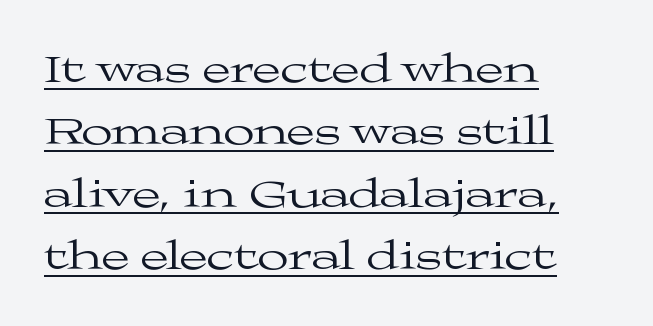
The image shows 41 px regular-weight, wide serif type, upright; set left-aligned, normal line spacing (1.52x), normal letter spacing, underlined; medium stroke contrast and a medium x-height.
